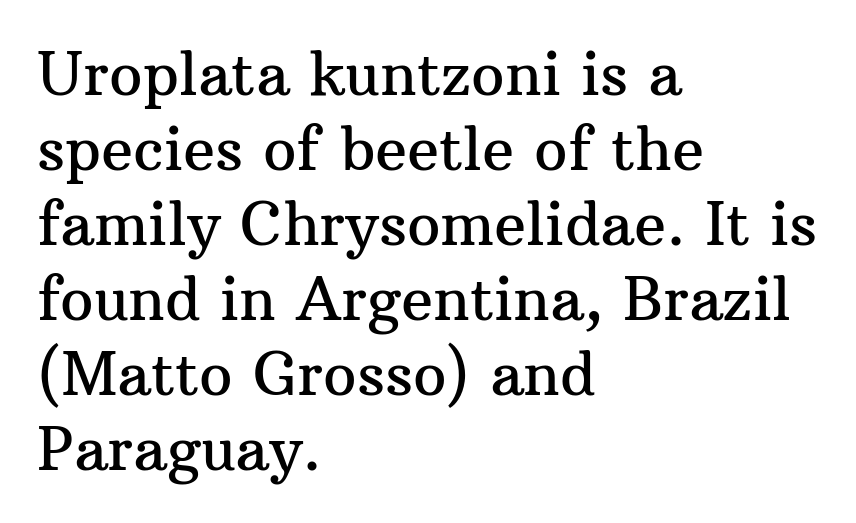
The image shows 59 px serif type, upright; set left-aligned, normal line spacing (1.27x), normal letter spacing, not underlined; medium stroke contrast and a medium x-height.
